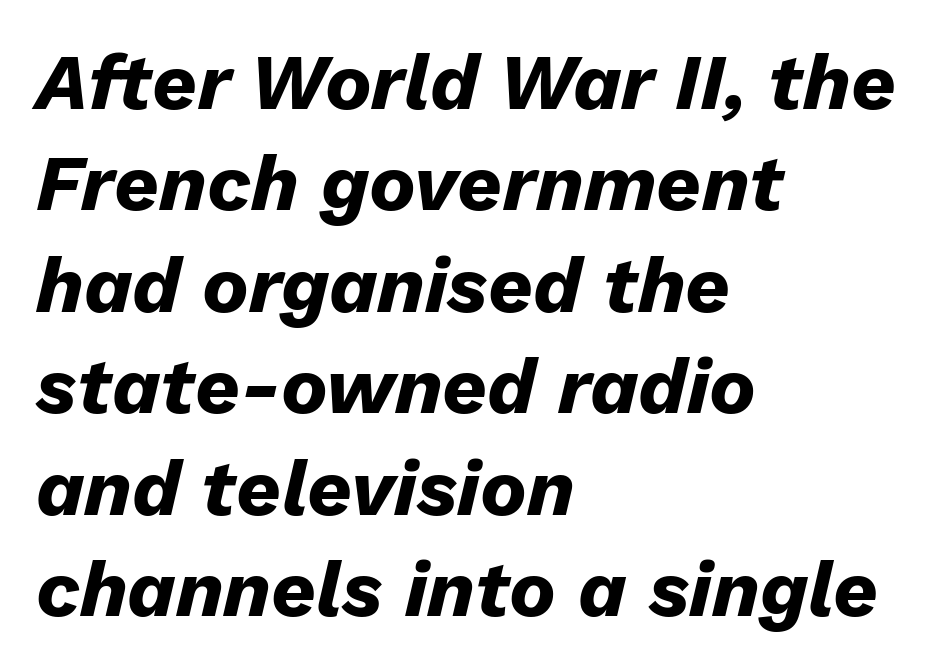
The image shows 78 px heavy type, italic (leaning right); set left-aligned, normal line spacing (1.3x), normal letter spacing, not underlined; low stroke contrast and a medium x-height.
